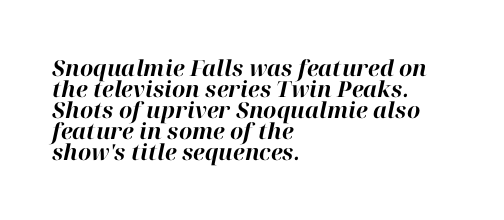
The image shows 22 px bold type, italic (leaning right); set left-aligned, tight line spacing (0.96x), normal letter spacing, not underlined.
